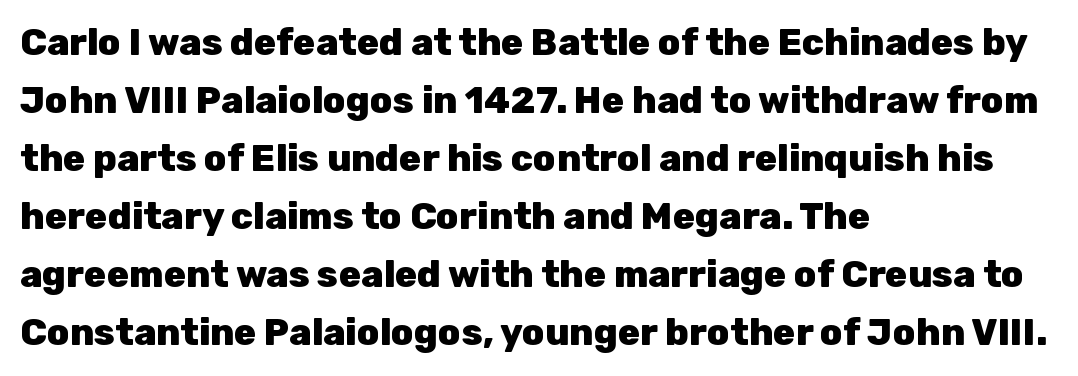
{"serif": "no", "italic": "no", "bold": "yes", "weight": "heavy", "width": "normal", "stroke_contrast": "low", "x_height": "medium", "monospaced": "no", "underline": "no", "align": "left", "line_spacing": "normal", "line_spacing_ratio": 1.57, "letter_spacing": "normal", "letter_spacing_em": 0.0, "glyph_px": 37}
